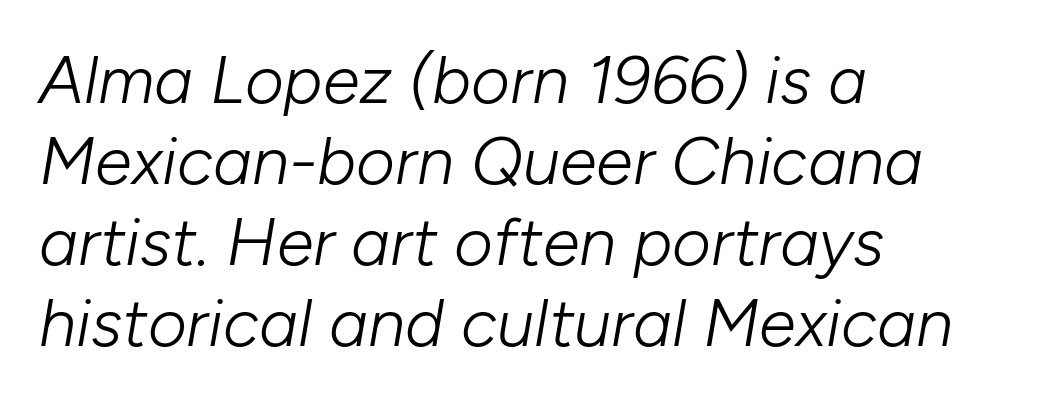
Compared with a typical body face, this is equally light or lighter still. The letterforms sit shoulder to shoulder at normal distance. Decoration check: the copy has no underline. This is oblique type, the kind used for emphasis or titles.
